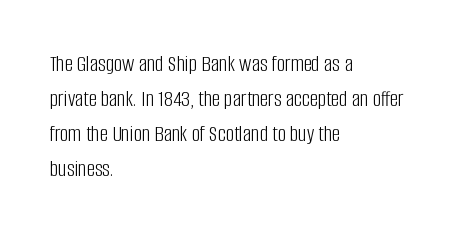
Q: Is the text bold? A: No.
Q: Is the text italic (slanted)? A: No, it is upright.
Q: Is the text underlined? A: No.
Q: How is the paragraph aligned? A: Left-aligned.
Q: Is the spacing between letters normal or unusually wide? A: Normal.
Q: Is the spacing between lines tight, normal or loose? A: Normal.
